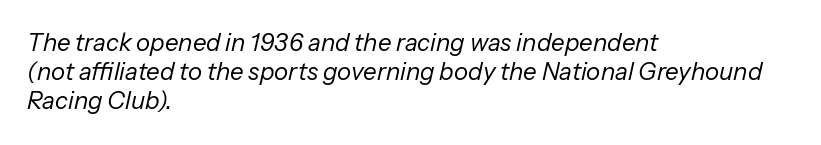
{"italic": "yes", "lean": "right", "slant_degrees": 13, "bold": "no", "underline": "no", "align": "left", "line_spacing_ratio": 1.21, "letter_spacing": "normal", "letter_spacing_em": 0.0, "glyph_px": 24}
